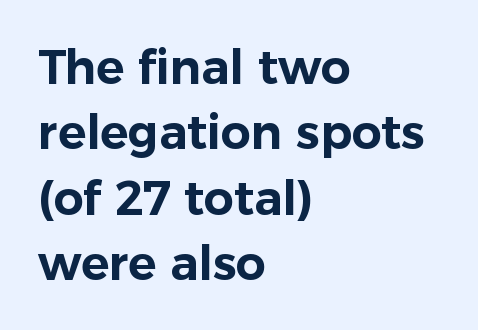
Q: Is the text italic (slanted)? A: No, it is upright.
Q: Is the typeface a serif or a sans-serif typeface? A: Sans-serif.
Q: Is the text underlined? A: No.
Q: How is the paragraph aligned? A: Left-aligned.
Q: Is the spacing between letters normal or unusually wide? A: Normal.
Q: Is the spacing between lines tight, normal or loose? A: Normal.
Q: Width (condensed, normal, or wide)? A: Normal.
Q: Stroke contrast? A: Low.
Q: x-height? A: Medium.
Q: Monospaced? A: No.
